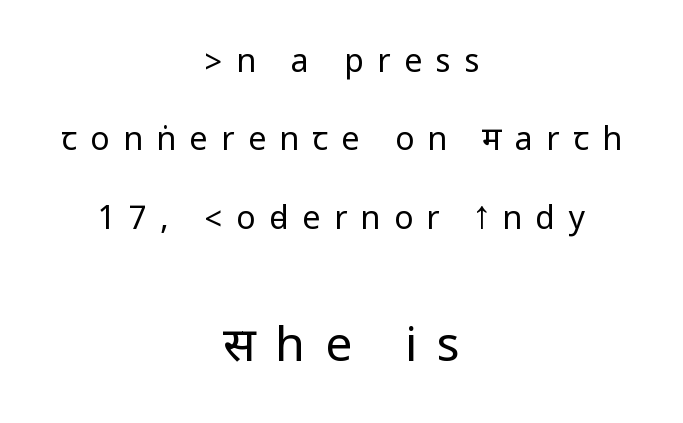
The passage shown is typeset with a sans-serif family. The type sits square on the baseline with zero lean. Honestly, the letter spacing is so wide it's the main thing you notice. Heft: none added — not bold. A typesetter would call this leading open, well beyond the default.
